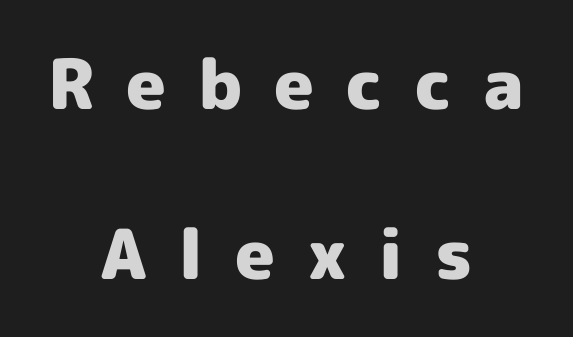
A great deal of white space separates one row of letters from the next. Unlike italic type, these characters show no tilt at all. Spacing between characters has been opened up far beyond the box default. Check under the words: just untouched page. The strokes are fattened all the way to bold.
